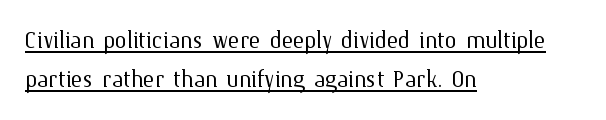
The image shows 30 px light type, upright; set left-aligned, normal line spacing (1.29x), normal letter spacing, underlined; medium stroke contrast and a medium x-height.
